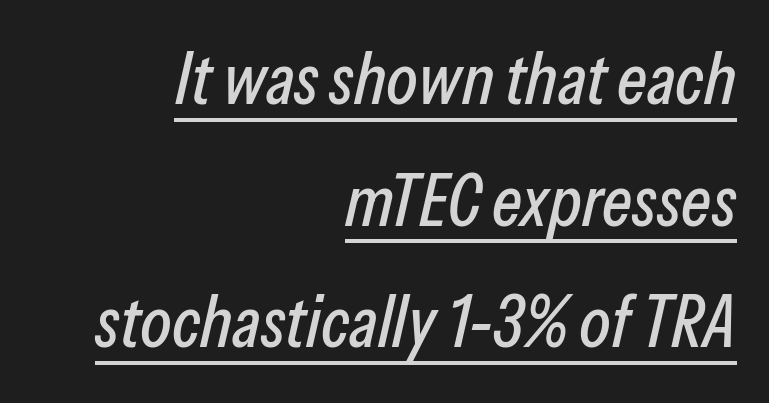
{"italic": "yes", "lean": "right", "slant_degrees": 13, "width": "condensed", "stroke_contrast": "low", "x_height": "medium", "monospaced": "no", "underline": "yes", "align": "right", "line_spacing": "normal", "line_spacing_ratio": 1.69, "letter_spacing": "normal", "letter_spacing_em": 0.0, "glyph_px": 72}
